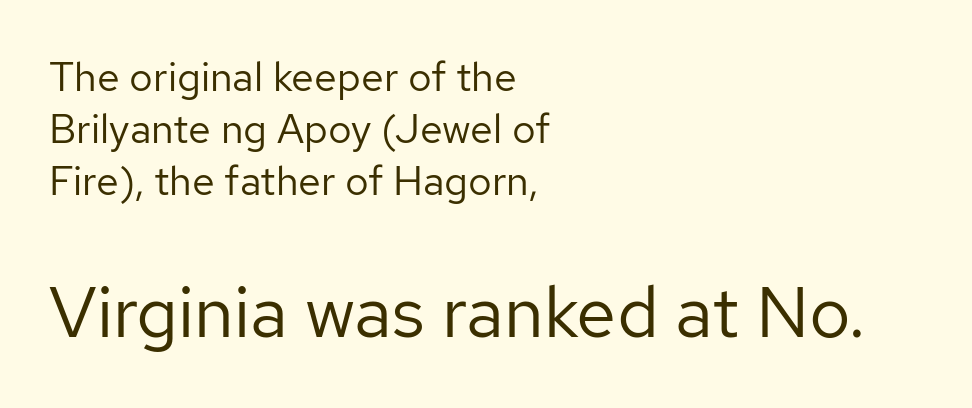
The image shows 72 px regular-weight sans-serif type, upright; set left-aligned, normal line spacing (1.27x), normal letter spacing, not underlined; the second (bottom) block is 1.76x larger; low stroke contrast and a medium x-height.
